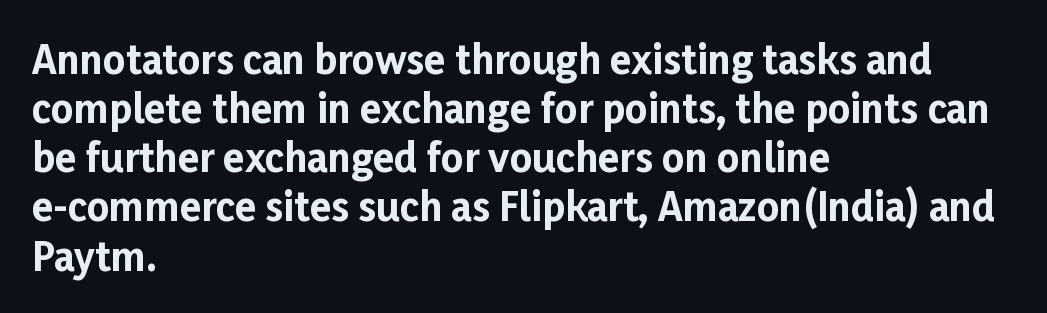
{"serif": "no", "italic": "no", "bold": "yes", "weight": "bold", "width": "normal", "stroke_contrast": "low", "x_height": "medium", "monospaced": "no", "underline": "no", "align": "left", "line_spacing": "normal", "line_spacing_ratio": 1.26, "letter_spacing": "normal", "letter_spacing_em": 0.0, "glyph_px": 39}
